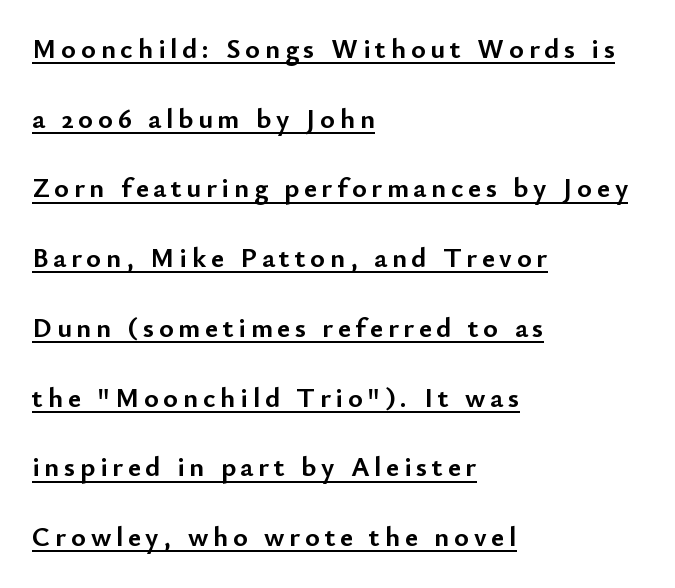
Q: Is the text bold? A: Yes.
Q: Is the text italic (slanted)? A: No, it is upright.
Q: Is the typeface a serif or a sans-serif typeface? A: Sans-serif.
Q: Is the text underlined? A: Yes.
Q: How is the paragraph aligned? A: Left-aligned.
Q: Is the spacing between lines tight, normal or loose? A: Loose.
Q: Width (condensed, normal, or wide)? A: Normal.
Q: Stroke contrast? A: Low.
Q: x-height? A: Small.
Q: Monospaced? A: No.
